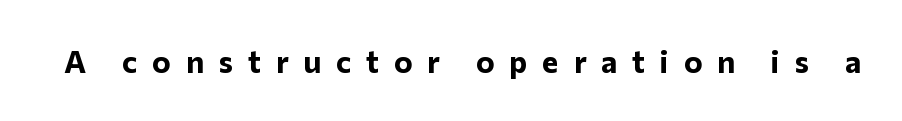
Strokes here are thick enough to call this a true bold. Is there any slant? The stems are plumb. The rendering uses natural spacing where letterforms have individual widths. Observe the absence of serifs on each vertical stroke in this sample.
